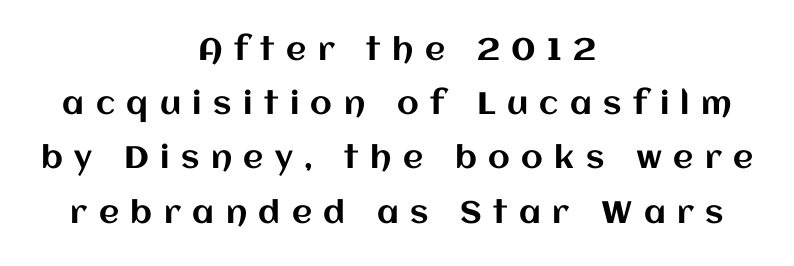
{"italic": "no", "width": "normal", "stroke_contrast": "medium", "x_height": "large", "monospaced": "no", "underline": "no", "align": "center", "line_spacing_ratio": 1.75, "letter_spacing": "wide", "letter_spacing_em": 0.37, "glyph_px": 31}
